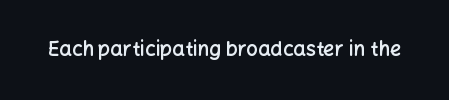
{"italic": "no", "bold": "semi", "underline": "no", "letter_spacing": "normal", "letter_spacing_em": 0.0, "glyph_px": 20}
